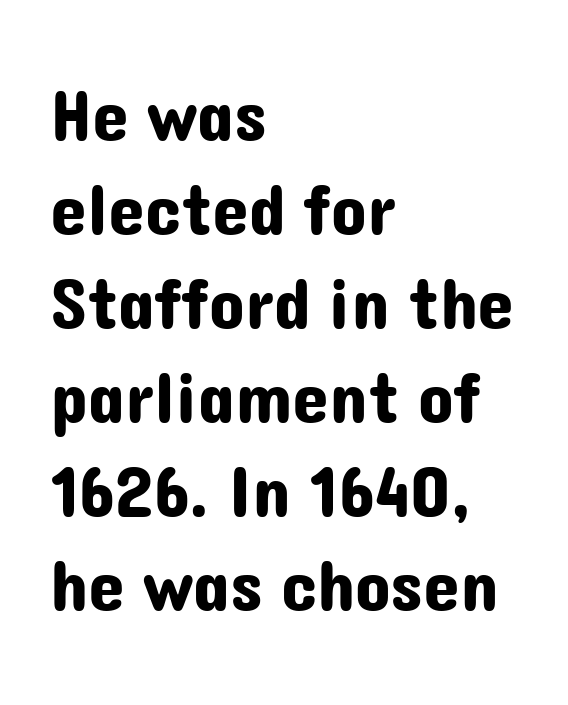
The image shows 74 px sans-serif type, upright; set left-aligned, normal line spacing (1.27x), normal letter spacing, not underlined; low stroke contrast and a medium x-height.
